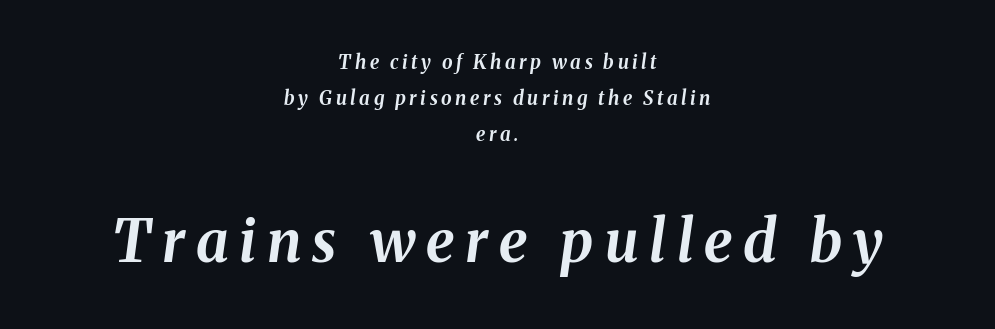
{"italic": "yes", "lean": "right", "slant_degrees": 8, "bold": "yes", "weight": "bold", "width": "normal", "stroke_contrast": "medium", "x_height": "medium", "monospaced": "no", "underline": "no", "align": "center", "line_spacing_ratio": 1.89, "larger_block": "second", "size_ratio": 3.05, "glyph_px": 58}
